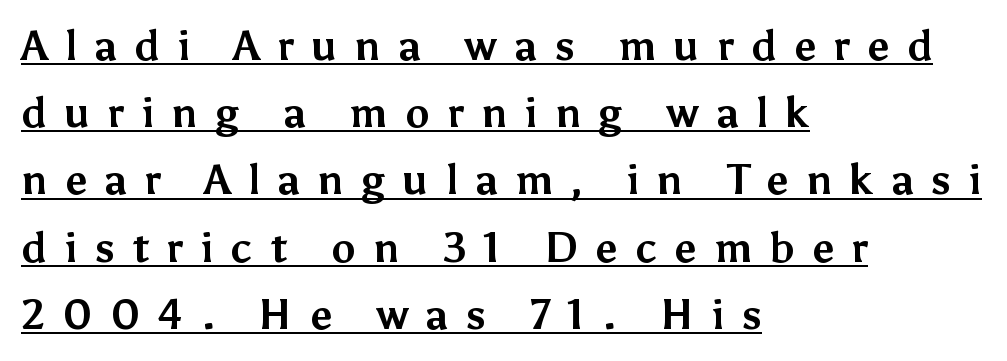
The tracking reads as deliberately expanded to a designer's eye. The letters advance in unequal steps, a hallmark of proportional type. Each letter's strokes conclude bluntly, with no projecting serifs. The compositor pushed each line to the left boundary.
